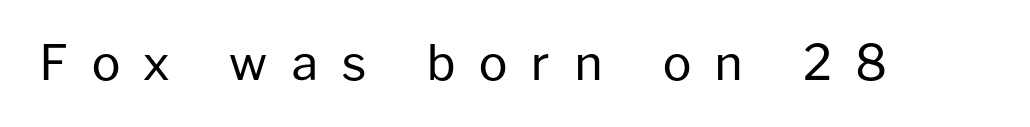
Q: Is the text bold? A: No.
Q: Is the text italic (slanted)? A: No, it is upright.
Q: Is the typeface a serif or a sans-serif typeface? A: Sans-serif.
Q: Is the text underlined? A: No.
Q: Is the spacing between letters normal or unusually wide? A: Unusually wide.
Q: Width (condensed, normal, or wide)? A: Normal.
Q: Stroke contrast? A: Low.
Q: x-height? A: Medium.
Q: Monospaced? A: No.
